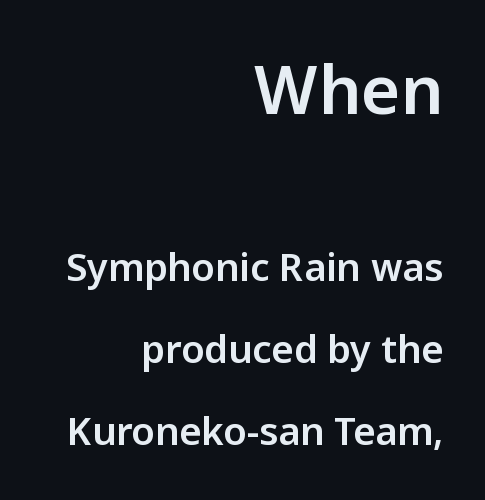
{"serif": "no", "italic": "no", "width": "normal", "stroke_contrast": "low", "x_height": "medium", "monospaced": "no", "underline": "no", "align": "right", "line_spacing": "loose", "line_spacing_ratio": 2.16, "letter_spacing": "normal", "letter_spacing_em": 0.0, "larger_block": "first", "size_ratio": 1.76, "glyph_px": 67}
